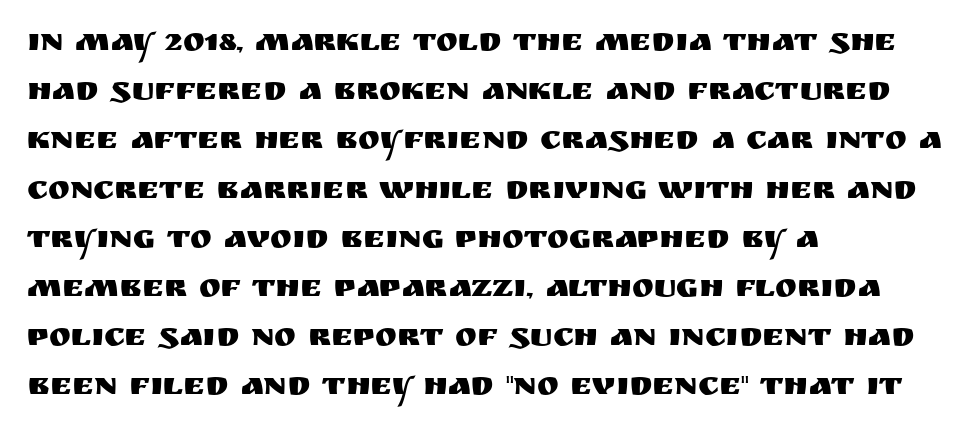
The image shows 33 px sans-serif type, upright; set left-aligned, normal line spacing (1.49x), normal letter spacing, not underlined; medium stroke contrast and a large x-height.
